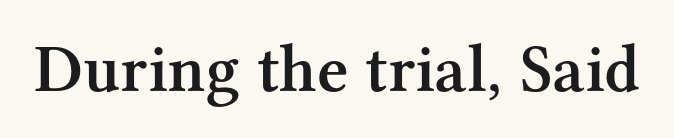
{"serif": "yes", "italic": "no", "bold": "semi", "weight": "semibold", "width": "normal", "stroke_contrast": "medium", "x_height": "medium", "monospaced": "no", "underline": "no", "letter_spacing": "normal", "letter_spacing_em": 0.0, "glyph_px": 68}
